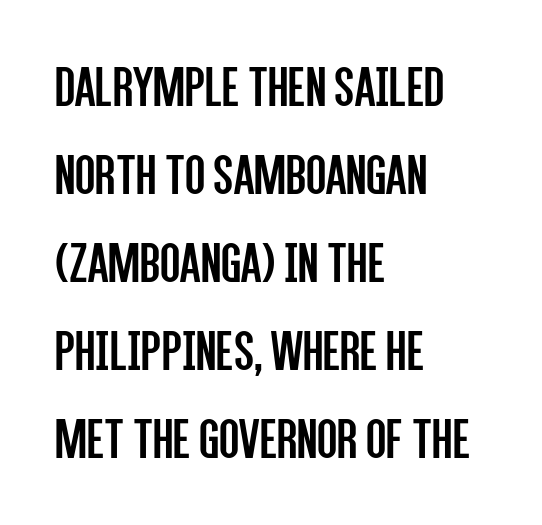
The image shows 59 px regular-weight, condensed sans-serif type, upright; set left-aligned, normal line spacing (1.49x), normal letter spacing, not underlined; low stroke contrast and a large x-height.
